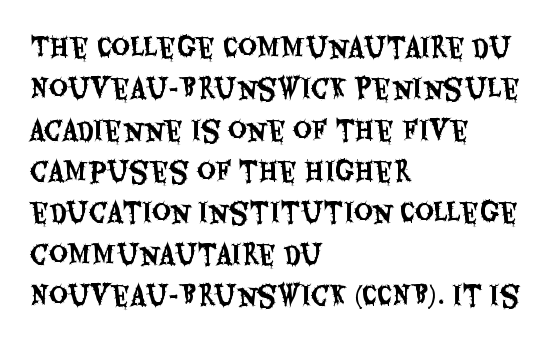
{"italic": "no", "underline": "no", "align": "left", "line_spacing": "normal", "line_spacing_ratio": 1.59, "letter_spacing": "normal", "letter_spacing_em": 0.0, "glyph_px": 26}
